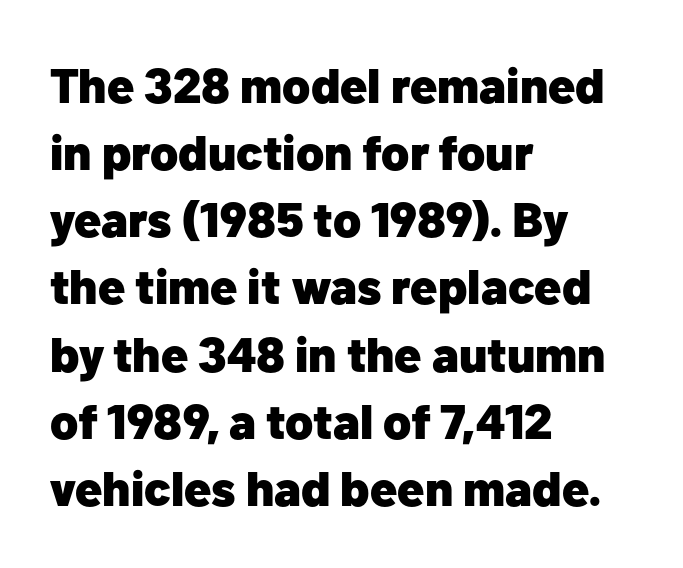
{"serif": "no", "italic": "no", "bold": "yes", "weight": "heavy", "width": "normal", "stroke_contrast": "low", "x_height": "medium", "monospaced": "no", "underline": "no", "align": "left", "line_spacing": "normal", "line_spacing_ratio": 1.37, "letter_spacing": "normal", "letter_spacing_em": 0.0, "glyph_px": 49}
